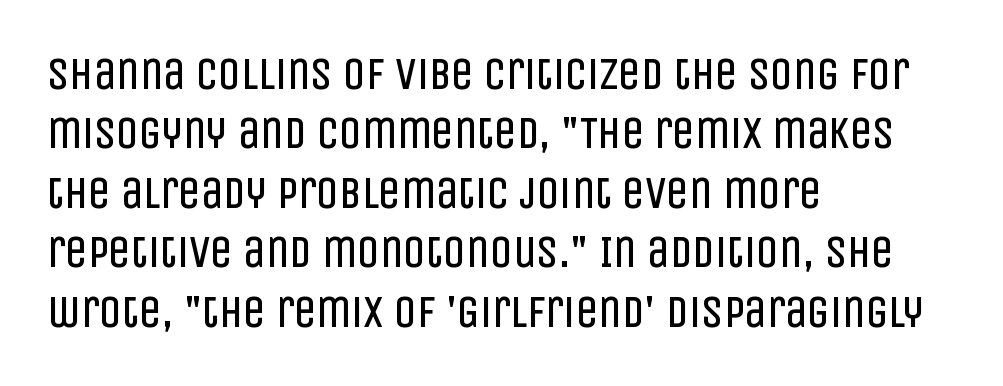
The image shows 45 px regular-weight, condensed sans-serif type, upright; set left-aligned, normal line spacing (1.32x), normal letter spacing, not underlined; low stroke contrast and a large x-height.
